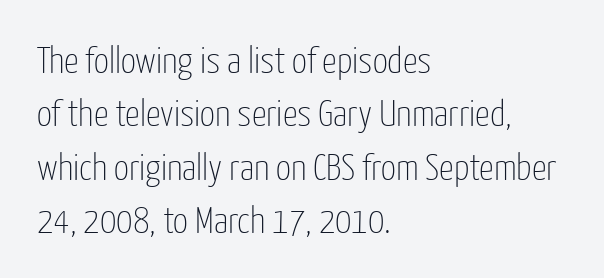
Posture: upright roman. Do the characters align in a grid? No, the font is proportional. The gap between lines stays unmarked. The paragraph has a hard left edge and a soft right edge. Leading: standard.
